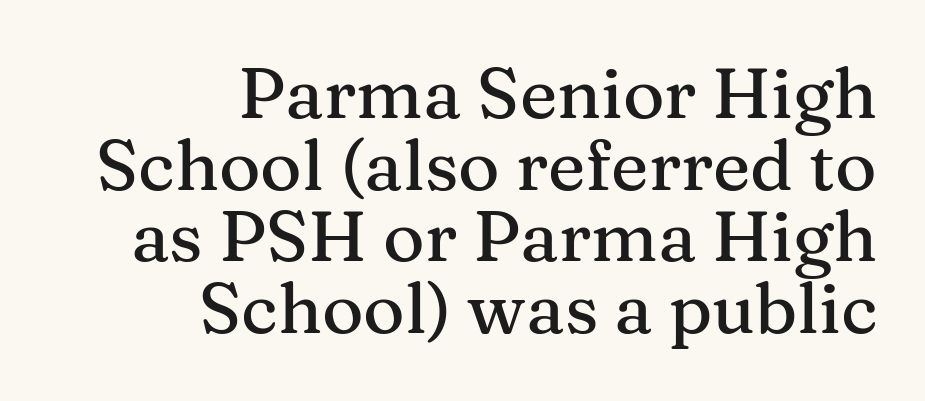
The passage shown is not underscored anywhere. This sample uses plain, unmodified letter spacing. The setting favours the right margin, as signatures and pull-quotes sometimes do. The designer dialed line spacing down below the default. A typesetter would label this face a serif. This sample uses an upright cut, with every glyph sitting square on the baseline.
